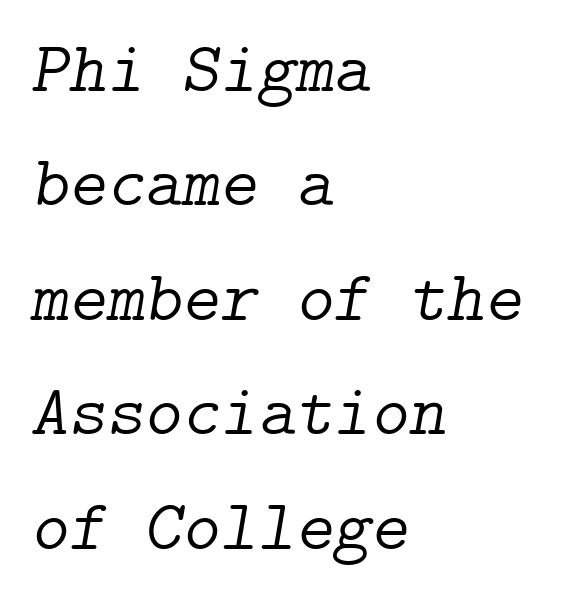
{"serif": "yes", "italic": "yes", "lean": "right", "slant_degrees": 9, "bold": "no", "weight": "light", "width": "normal", "stroke_contrast": "low", "x_height": "medium", "underline": "no", "align": "left", "line_spacing": "normal", "line_spacing_ratio": 1.59, "letter_spacing": "normal", "letter_spacing_em": 0.0, "glyph_px": 72}
